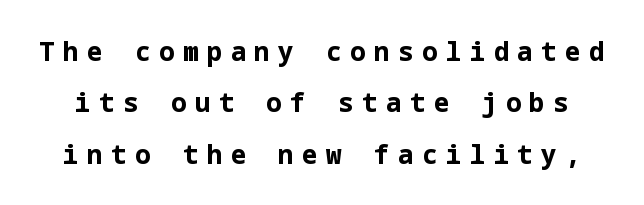
The image shows 26 px bold type, upright; set loose line spacing (1.98x), unusually wide letter spacing (+0.32 em), not underlined.
